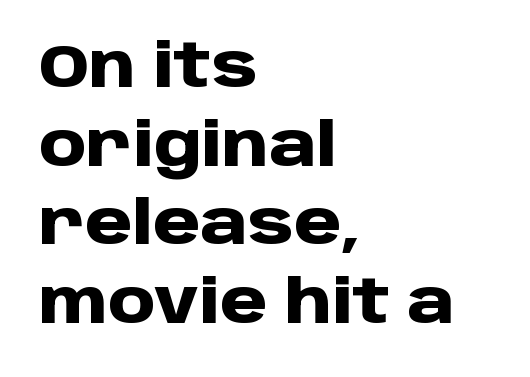
{"serif": "no", "italic": "no", "bold": "yes", "weight": "heavy", "width": "normal", "stroke_contrast": "low", "x_height": "large", "monospaced": "no", "underline": "no", "align": "left", "line_spacing": "normal", "line_spacing_ratio": 1.31, "letter_spacing": "normal", "letter_spacing_em": 0.0, "glyph_px": 60}
